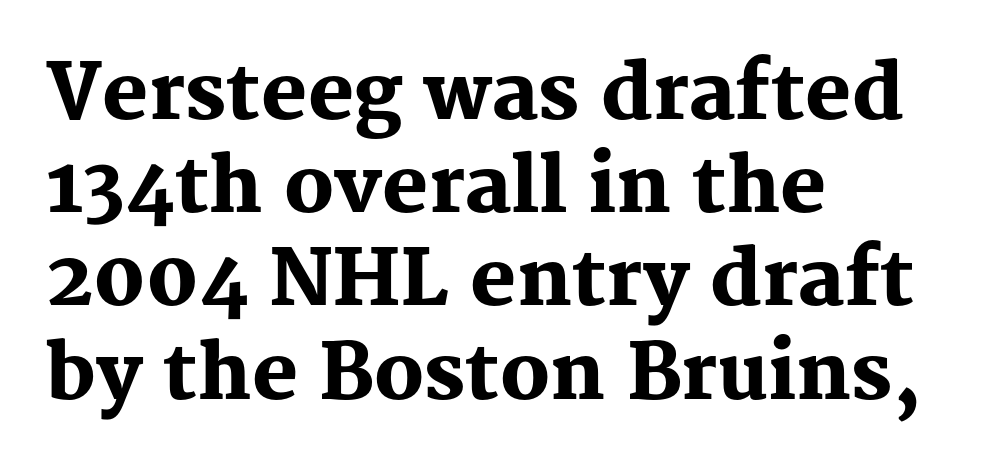
{"serif": "yes", "italic": "no", "bold": "yes", "weight": "heavy", "width": "normal", "stroke_contrast": "medium", "x_height": "medium", "monospaced": "no", "underline": "no", "align": "left", "line_spacing_ratio": 1.21, "letter_spacing": "normal", "letter_spacing_em": 0.0, "glyph_px": 77}
